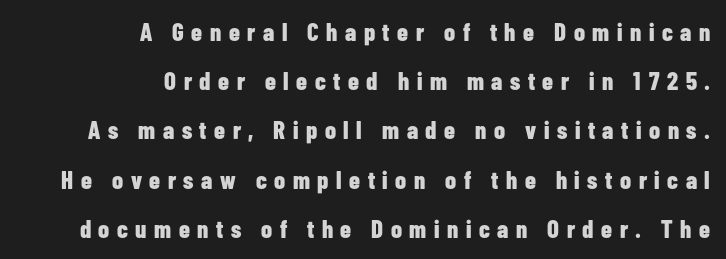
Leading is clearly above the norm, producing a sparse column. Horizontally, the lines are justified to the trailing edge only. The strokes are fattened all the way to bold. Check under the words: just untouched page. Vertical strokes here are truly vertical. Students, note that the glyphs here are deliberately spaced far apart.
